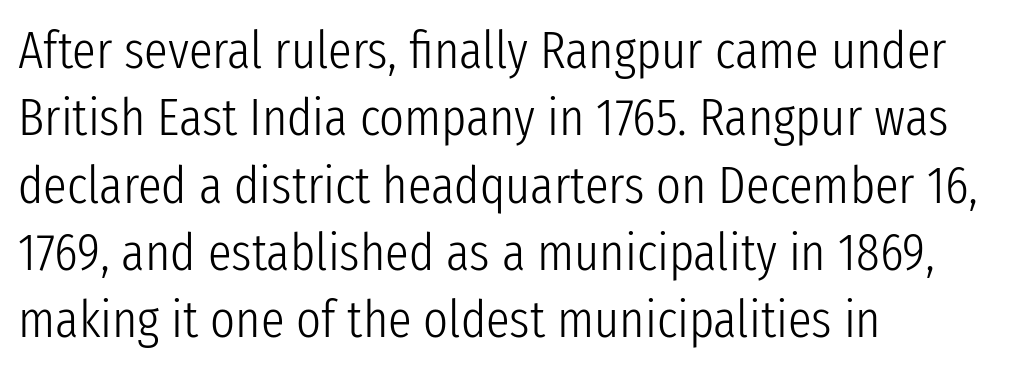
Q: Is the text bold? A: No.
Q: Is the text italic (slanted)? A: No, it is upright.
Q: Is the typeface a serif or a sans-serif typeface? A: Sans-serif.
Q: Is the text underlined? A: No.
Q: How is the paragraph aligned? A: Left-aligned.
Q: Is the spacing between letters normal or unusually wide? A: Normal.
Q: Is the spacing between lines tight, normal or loose? A: Normal.
Q: Width (condensed, normal, or wide)? A: Condensed.
Q: Stroke contrast? A: Low.
Q: x-height? A: Medium.
Q: Monospaced? A: No.
